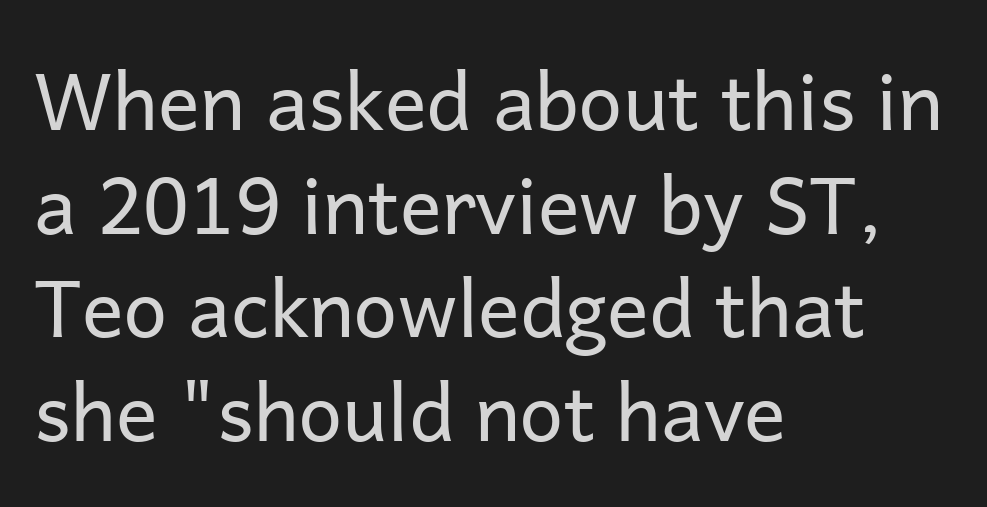
The image shows 78 px regular-weight sans-serif type, upright; set left-aligned, normal line spacing (1.33x), normal letter spacing, not underlined; low stroke contrast and a medium x-height.
